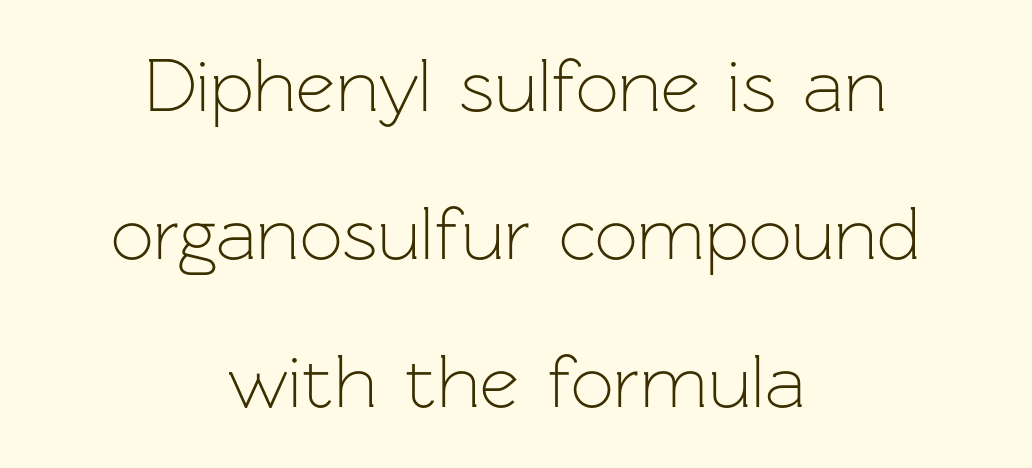
Think of a printed novel: that variable character pitch is what you see here. Airy leading. The passage shown is typeset with a sans-serif family. It's the straight-up-and-down kind of type. Nobody drew a line under any word here.
